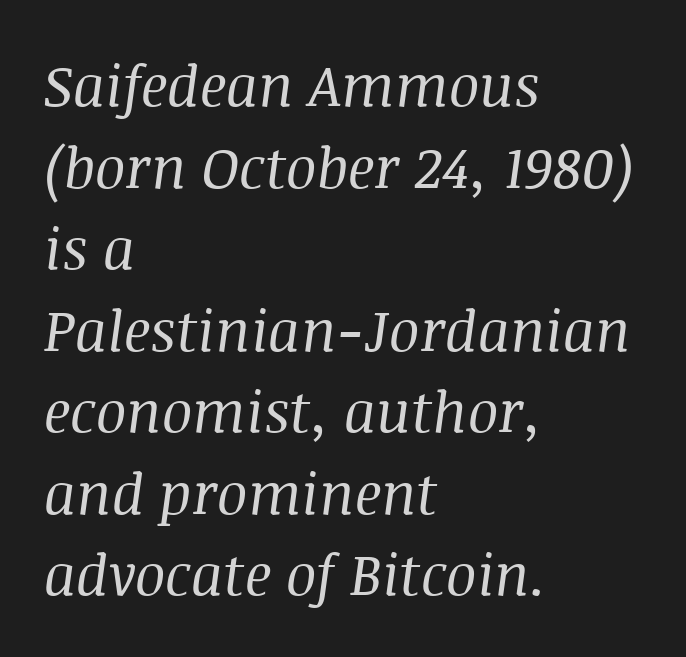
{"serif": "yes", "italic": "yes", "lean": "right", "slant_degrees": 8, "bold": "no", "weight": "regular", "width": "normal", "stroke_contrast": "medium", "x_height": "large", "monospaced": "no", "underline": "no", "align": "left", "line_spacing": "normal", "line_spacing_ratio": 1.43, "letter_spacing": "normal", "letter_spacing_em": 0.0, "glyph_px": 57}
